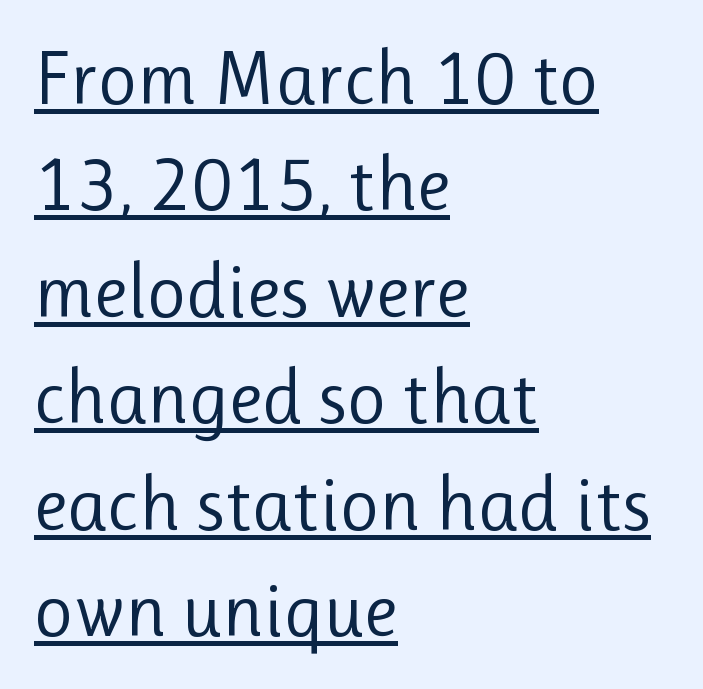
Q: Is the text bold? A: No.
Q: Is the text italic (slanted)? A: No, it is upright.
Q: Is the typeface a serif or a sans-serif typeface? A: Sans-serif.
Q: Is the text underlined? A: Yes.
Q: How is the paragraph aligned? A: Left-aligned.
Q: Is the spacing between letters normal or unusually wide? A: Normal.
Q: Is the spacing between lines tight, normal or loose? A: Normal.
Q: Width (condensed, normal, or wide)? A: Normal.
Q: Stroke contrast? A: Low.
Q: x-height? A: Medium.
Q: Monospaced? A: No.
